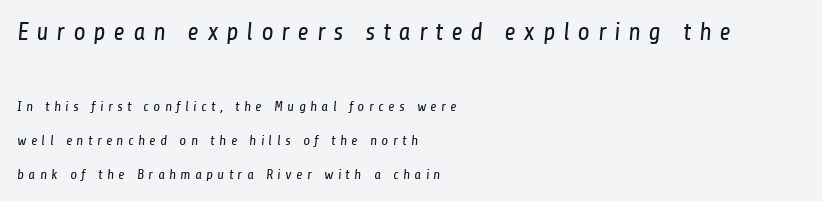
Q: Is the text bold? A: No.
Q: Is the text underlined? A: No.
Q: How is the paragraph aligned? A: Left-aligned.
Q: Is the spacing between letters normal or unusually wide? A: Unusually wide.
Q: Is the spacing between lines tight, normal or loose? A: Loose.
Q: Which block of text is set in a larger size, the first (top) or the second (bottom)? A: The first (top) one.
